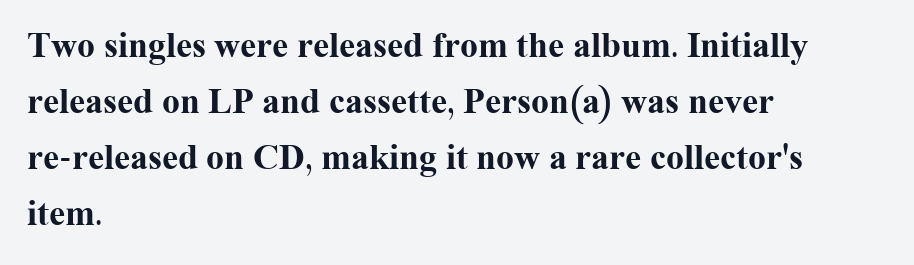
Underlining? Definitely not there. Between one letter and the next there's only the usual sliver of space. One glance says typical: line gaps are just what's usual. Quick note: not italic, upright. The rag falls on the right side of this text block.
